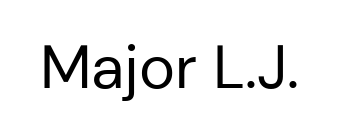
Q: Is the text bold? A: No.
Q: Is the text italic (slanted)? A: No, it is upright.
Q: Is the typeface a serif or a sans-serif typeface? A: Sans-serif.
Q: Is the text underlined? A: No.
Q: Is the spacing between letters normal or unusually wide? A: Normal.
Q: Width (condensed, normal, or wide)? A: Normal.
Q: Stroke contrast? A: Low.
Q: x-height? A: Medium.
Q: Monospaced? A: No.
